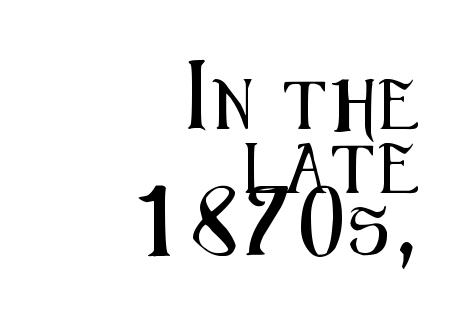
Quick note: interline space is typical. When letters stand straight like this, we call the style roman or upright. Right-aligned paragraph, ragged on the left. Clear beneath every line of the passage.
